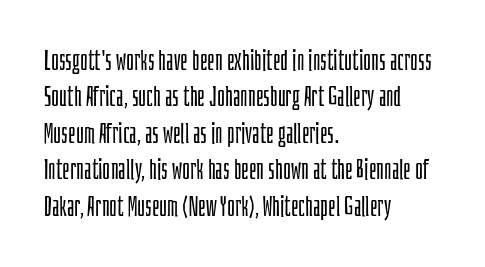
Upright lettering throughout. Reading down the column, the eye jumps a familiar distance to each next line. The typesetting does not lean heavy: it is not bold. Horizontal alignment here is leftward, the default for most running prose. The space directly below the letters is spotless. Glyph-to-glyph distance matches everyday printed text.
